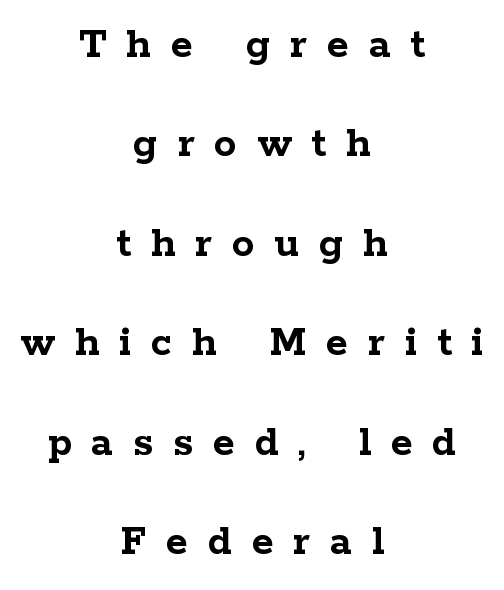
Q: Is the text bold? A: Yes.
Q: Is the text italic (slanted)? A: No, it is upright.
Q: Is the typeface a serif or a sans-serif typeface? A: Serif.
Q: Is the text underlined? A: No.
Q: How is the paragraph aligned? A: Centered.
Q: Is the spacing between letters normal or unusually wide? A: Unusually wide.
Q: Is the spacing between lines tight, normal or loose? A: Loose.
Q: Width (condensed, normal, or wide)? A: Wide.
Q: Stroke contrast? A: Low.
Q: x-height? A: Medium.
Q: Monospaced? A: No.
